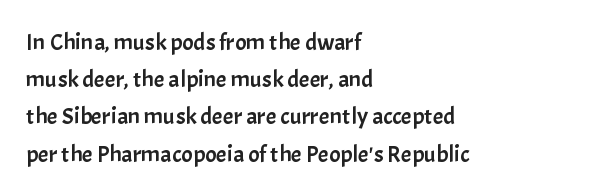
Q: Is the text italic (slanted)? A: No, it is upright.
Q: Is the text underlined? A: No.
Q: How is the paragraph aligned? A: Left-aligned.
Q: Is the spacing between letters normal or unusually wide? A: Normal.
Q: Is the spacing between lines tight, normal or loose? A: Normal.
